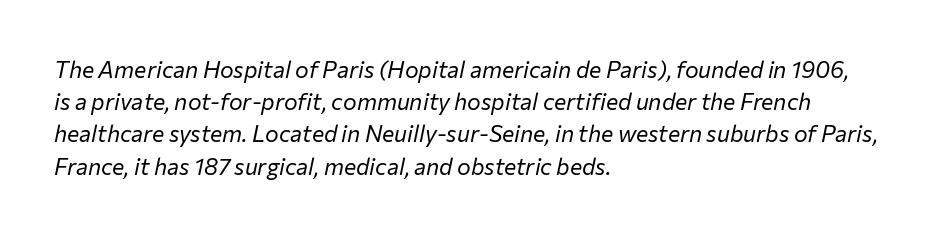
{"italic": "yes", "lean": "right", "slant_degrees": 12, "bold": "no", "underline": "no", "align": "left", "line_spacing": "normal", "line_spacing_ratio": 1.4, "letter_spacing": "normal", "letter_spacing_em": 0.0, "glyph_px": 23}
